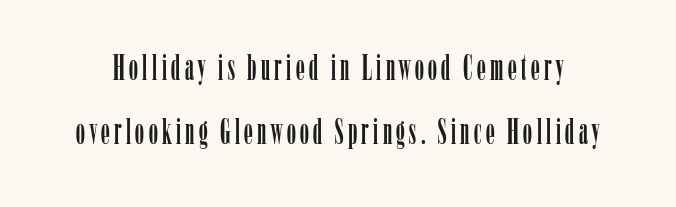
The image shows 35 px condensed serif type, upright; set line spacing 1.84x, not underlined; low stroke contrast and a medium x-height.
